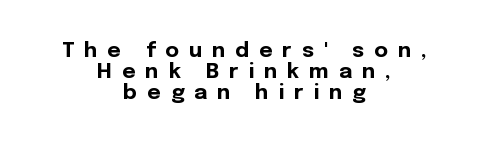
The paragraph has two soft edges and a firm central axis. Does extra space separate the letters? Yes, quite a lot of it. This sample trades vertical openness for compactness between lines. Bold? Absolutely — the strokes are thick and heavy. Anything drawn beneath the words? Only blank space.
